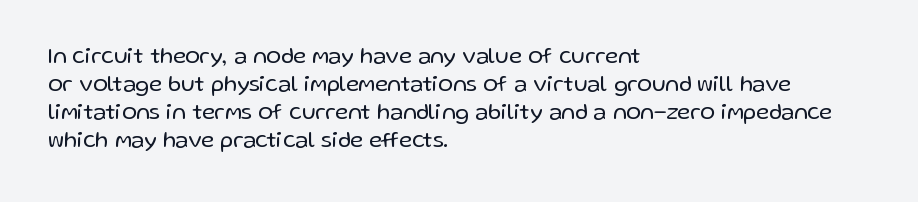
{"italic": "no", "bold": "no", "underline": "no", "align": "left", "line_spacing": "normal", "line_spacing_ratio": 1.28, "letter_spacing": "normal", "letter_spacing_em": 0.0, "glyph_px": 22}
